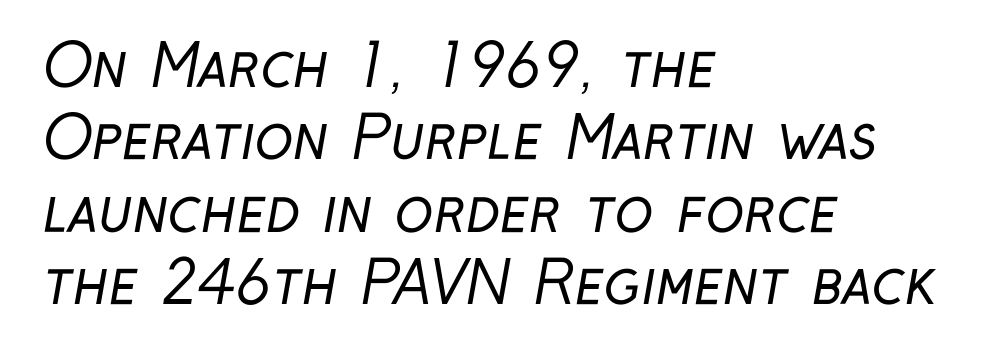
The typesetting does not lean heavy: it is not bold. The letters advance in unequal steps, a hallmark of proportional type. The type family on display is of the sans-serif kind. Nothing unusual about the tracking: characters are spaced as the font intends. What's the leading like? Ordinary, nothing unusual. The text block is weighted toward the left margin, trailing off unevenly rightward.
